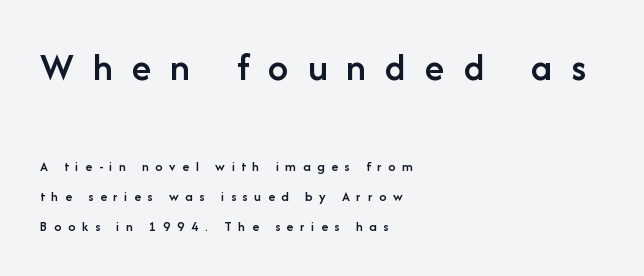
The image shows 40 px semibold sans-serif type, upright; set left-aligned, loose line spacing (2.13x), unusually wide letter spacing (+0.48 em), not underlined; the first (top) block is 2.86x larger; low stroke contrast and a medium x-height.
